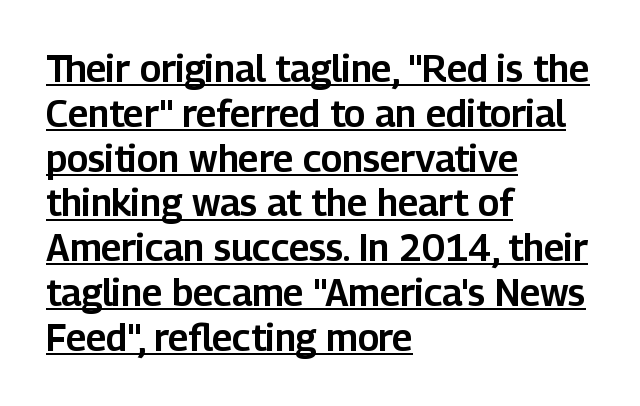
Q: Is the text italic (slanted)? A: No, it is upright.
Q: Is the typeface a serif or a sans-serif typeface? A: Sans-serif.
Q: Is the text underlined? A: Yes.
Q: How is the paragraph aligned? A: Left-aligned.
Q: Is the spacing between letters normal or unusually wide? A: Normal.
Q: Width (condensed, normal, or wide)? A: Normal.
Q: Stroke contrast? A: Low.
Q: x-height? A: Medium.
Q: Monospaced? A: No.
